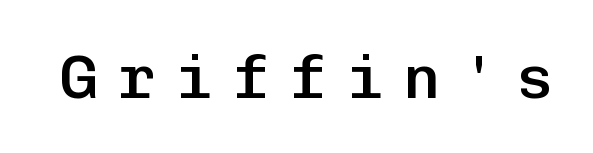
The image shows 62 px semibold sans-serif type, upright, monospaced; set unusually wide letter spacing (+0.32 em), not underlined; low stroke contrast and a medium x-height.
